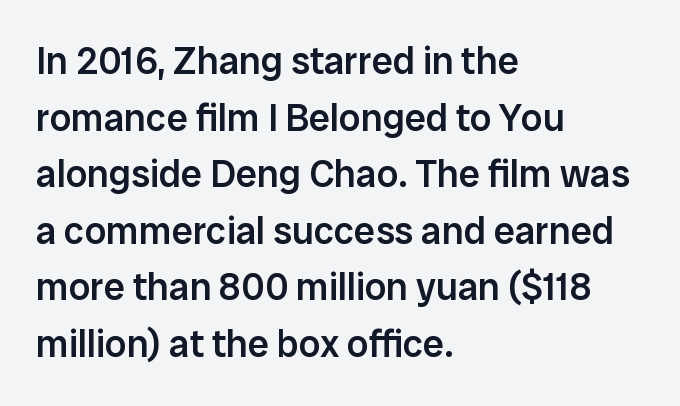
The image shows 38 px semibold sans-serif type, upright; set left-aligned, normal line spacing (1.49x), normal letter spacing, not underlined; low stroke contrast and a medium x-height.
